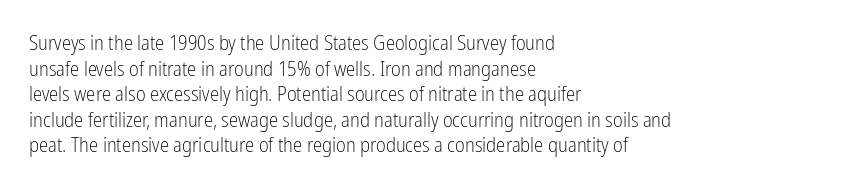
Does extra space separate the letters? No, they use regular spacing. The passage is arranged the way most books set body copy — flush left. The area under the type is left untouched. The face looks like a standard text weight, possibly lighter. Notice how the stems are strictly vertical — no italics here.
